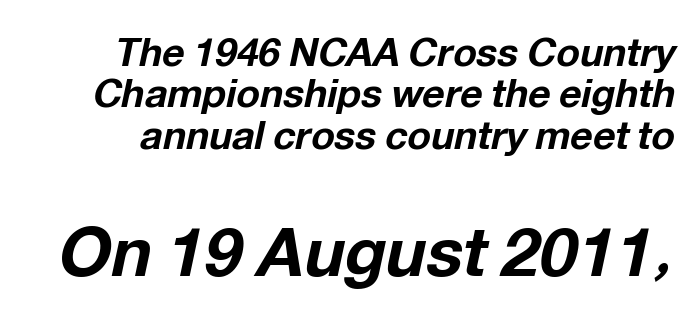
Q: Is the text bold? A: Yes.
Q: Is the text italic (slanted)? A: Yes, it leans right by about 12 degrees.
Q: Is the text underlined? A: No.
Q: Is the spacing between letters normal or unusually wide? A: Normal.
Q: Is the spacing between lines tight, normal or loose? A: Tight.
Q: Which block of text is set in a larger size, the first (top) or the second (bottom)? A: The second (bottom) one.
Q: Width (condensed, normal, or wide)? A: Normal.
Q: Stroke contrast? A: Low.
Q: x-height? A: Medium.
Q: Monospaced? A: No.
